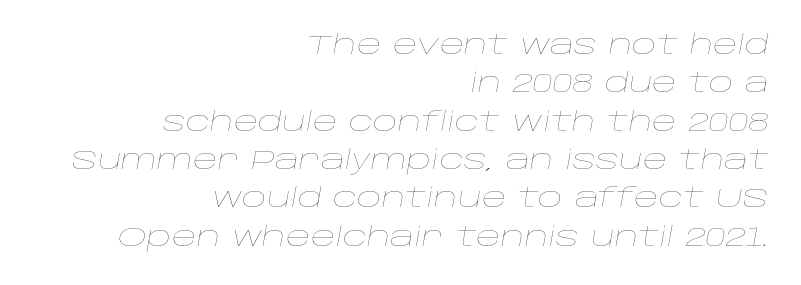
Weight: in the light-to-regular range. Notice how descenders clear the ascenders below comfortably — that's standard leading. Is the block centered? No — it sits flush against the right margin. If you drew a line through each stem, it would be angled.
